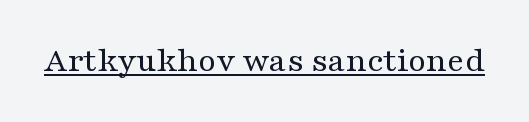
The typography opts for an upright posture over an oblique one. Honestly, the letter spacing is just normal — you wouldn't notice it. Think standard paragraph weight, or any step lighter than that. The face used here appears with an underline applied.
